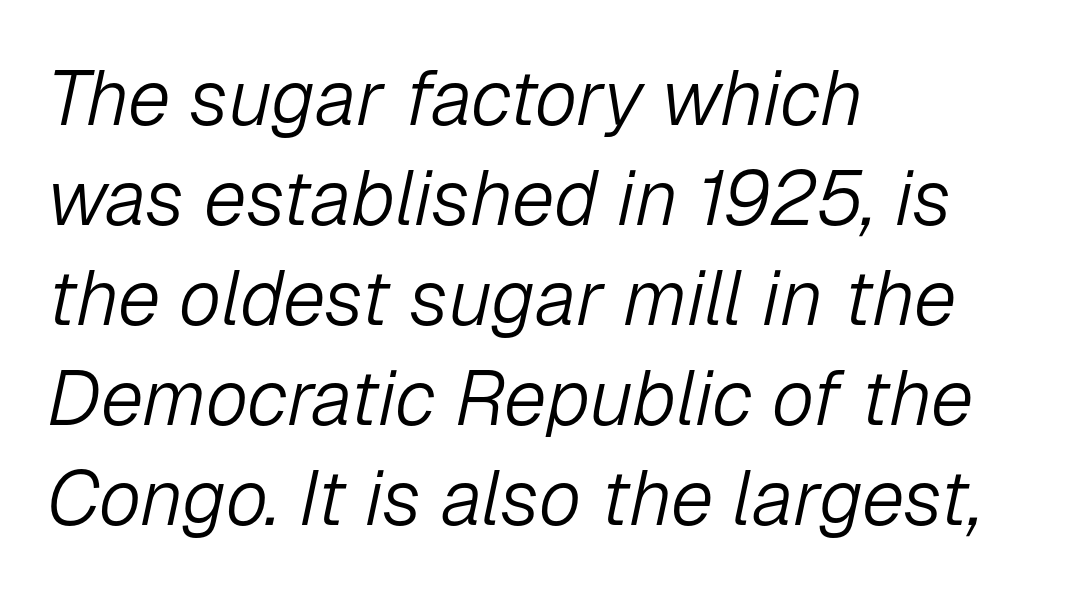
The paragraph has a hard left edge and a soft right edge. The passage shown leans; its letterforms are oblique. Honestly, the row spacing looks completely unremarkable. The horizontal fit of the characters is conventional and even. Weight class: somewhere from thin through regular. Just letters on the line, the space beneath them empty.
